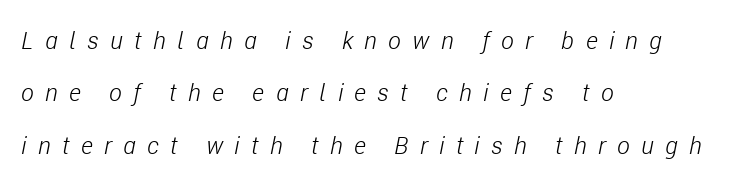
{"italic": "yes", "lean": "right", "slant_degrees": 11, "bold": "no", "underline": "no", "align": "left", "line_spacing": "loose", "line_spacing_ratio": 2.18, "letter_spacing": "wide", "letter_spacing_em": 0.48, "glyph_px": 24}
